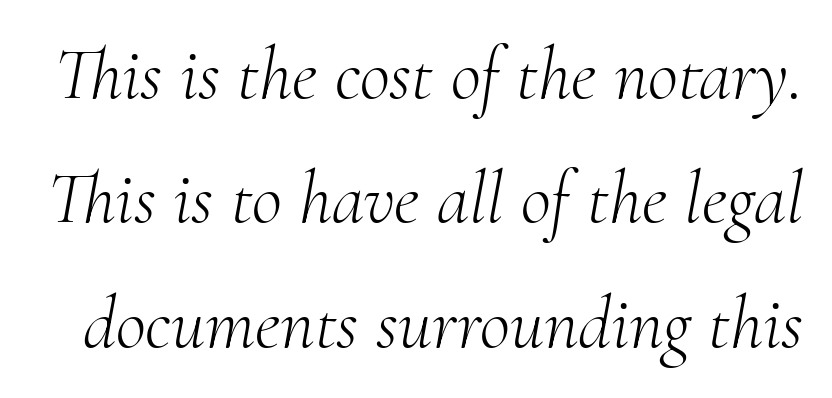
Q: Is the text bold? A: No.
Q: Is the text italic (slanted)? A: Yes, it leans right by about 10 degrees.
Q: Is the typeface a serif or a sans-serif typeface? A: Serif.
Q: Is the text underlined? A: No.
Q: Is the spacing between letters normal or unusually wide? A: Normal.
Q: Is the spacing between lines tight, normal or loose? A: Normal.
Q: Width (condensed, normal, or wide)? A: Normal.
Q: Stroke contrast? A: Medium.
Q: x-height? A: Small.
Q: Monospaced? A: No.
